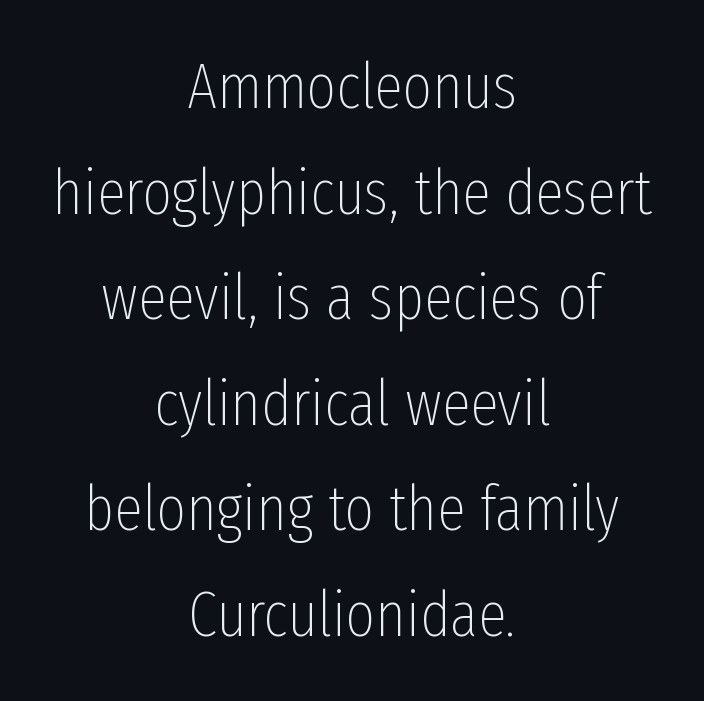
The image shows 64 px thin, condensed sans-serif type, upright; set centered, normal line spacing (1.65x), normal letter spacing, not underlined; low stroke contrast and a medium x-height.
